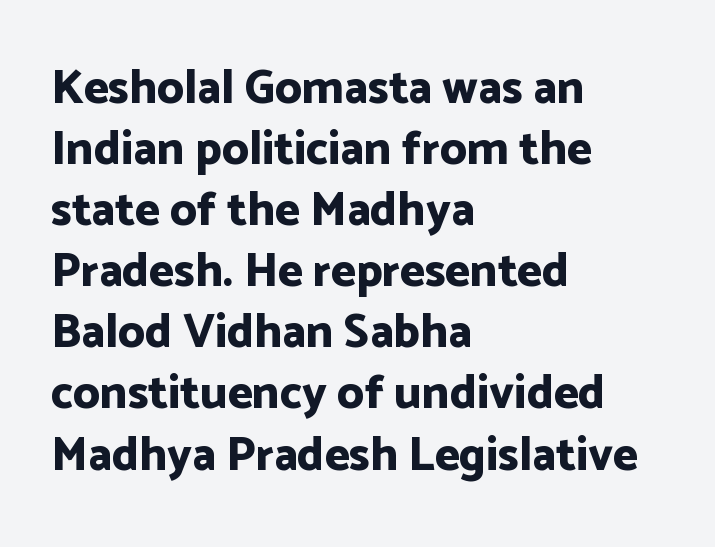
Is this a sans? Yes — the strokes have no serifs. The letters stand upright; this is a roman face. Character widths vary here, with narrow letters taking less room than wide ones. Casual observation: everything's shoved over to the left. Default kerning and tracking; the words read as compact shapes. The passage shown is not underscored anywhere.
